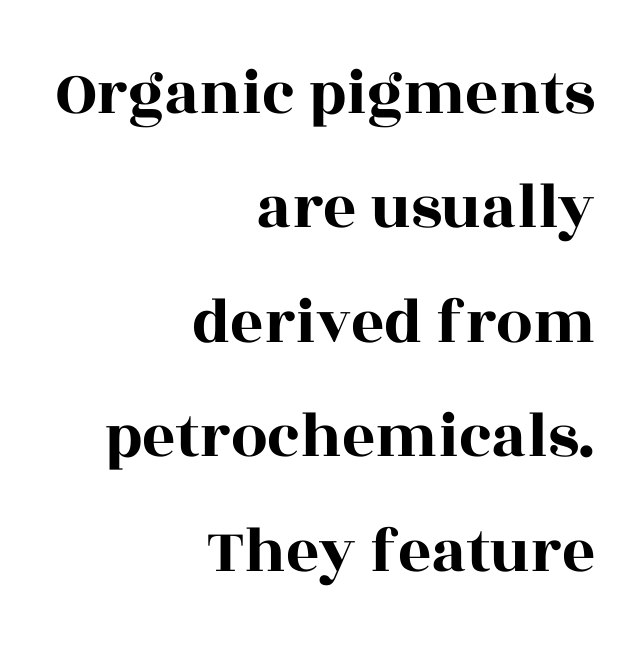
The image shows 65 px wide serif type, upright; set right-aligned, line spacing 1.76x, normal letter spacing, not underlined; a large x-height.
